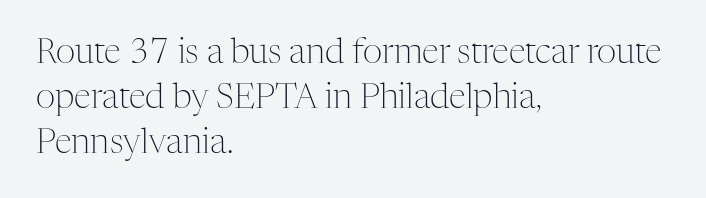
The lettering stays uniformly vertical, giving the passage a roman look. A typesetter would call this zero additional tracking. The characters display serif detailing at their extremities. Summary of weight: not heavy and not bold.
